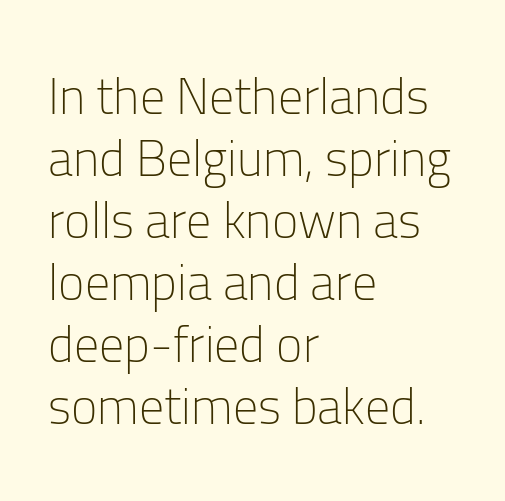
The image shows 50 px light sans-serif type, upright; set left-aligned, line spacing 1.24x, normal letter spacing, not underlined; low stroke contrast and a medium x-height.
